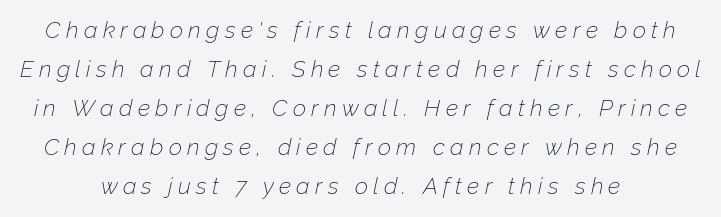
{"italic": "yes", "lean": "right", "slant_degrees": 12, "bold": "no", "underline": "no", "line_spacing": "normal", "line_spacing_ratio": 1.7, "letter_spacing": "wide", "letter_spacing_em": 0.23, "glyph_px": 23}
